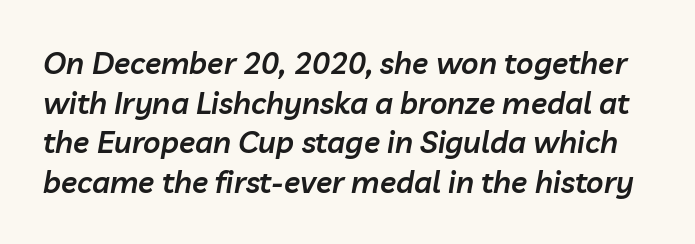
{"italic": "yes", "lean": "right", "slant_degrees": 10, "bold": "semi", "weight": "semibold", "width": "normal", "stroke_contrast": "low", "x_height": "medium", "monospaced": "no", "underline": "no", "line_spacing": "normal", "line_spacing_ratio": 1.32, "letter_spacing": "normal", "letter_spacing_em": 0.0, "glyph_px": 30}
